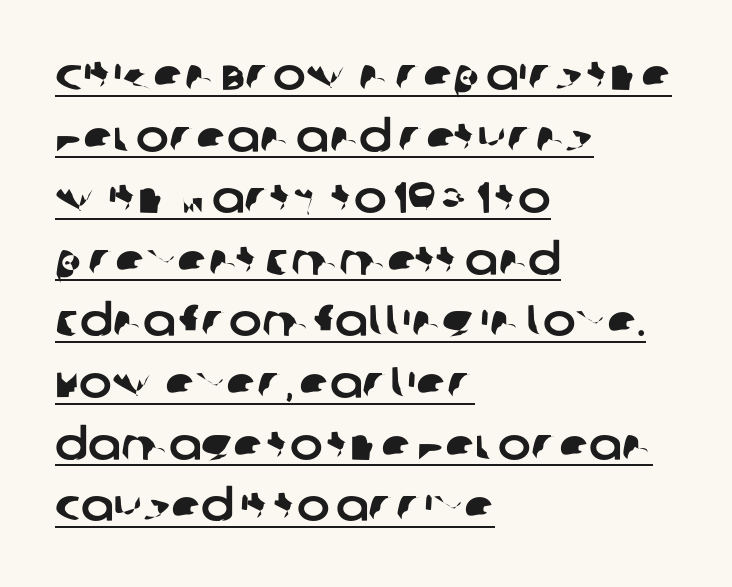
{"serif": "no", "width": "normal", "stroke_contrast": "low", "x_height": "large", "monospaced": "no", "underline": "yes", "align": "left", "line_spacing": "normal", "line_spacing_ratio": 1.4, "letter_spacing": "normal", "letter_spacing_em": 0.0, "glyph_px": 44}
